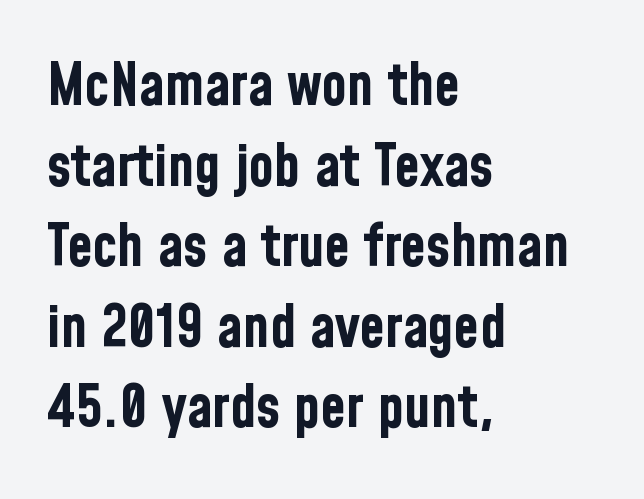
A typesetter would call this proportional, since set widths differ per character. Posture: vertical. The characters look thick and weighty, a clear bold. Quick note: underline off.
